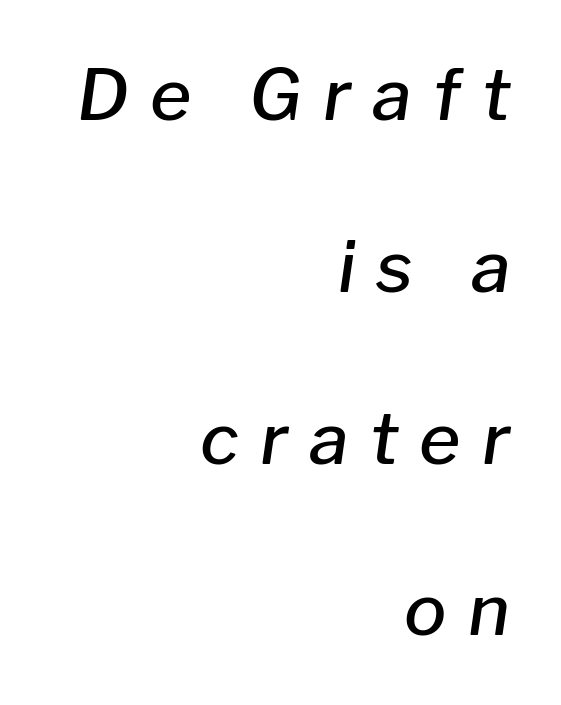
The image shows 71 px semibold type, italic (leaning right); set right-aligned, loose line spacing (2.42x), unusually wide letter spacing (+0.3 em), not underlined; low stroke contrast and a medium x-height.
